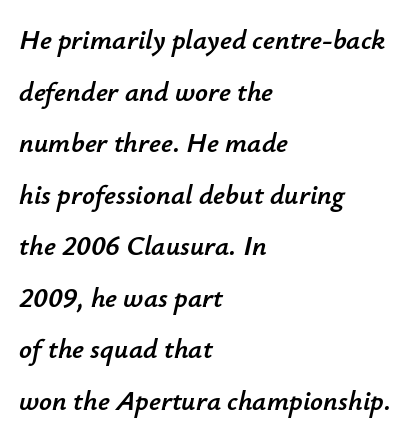
{"italic": "yes", "lean": "right", "slant_degrees": 12, "width": "normal", "stroke_contrast": "low", "x_height": "small", "monospaced": "no", "underline": "no", "align": "left", "line_spacing_ratio": 1.84, "letter_spacing": "normal", "letter_spacing_em": 0.0, "glyph_px": 28}
